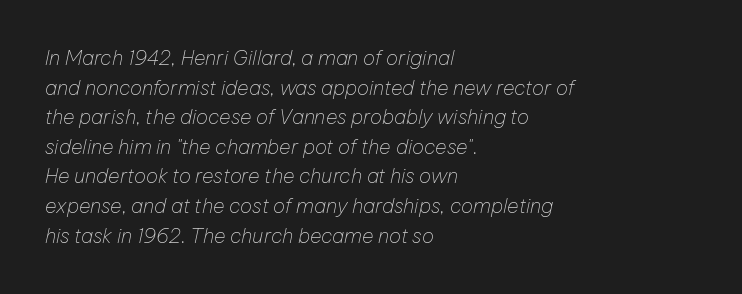
Reading down the block, your eye returns to a fixed left position each line. This sample uses an oblique cut, with every glyph tilted off the vertical. Weight: in the light-to-regular range. This rendering features lettering with no underline.
